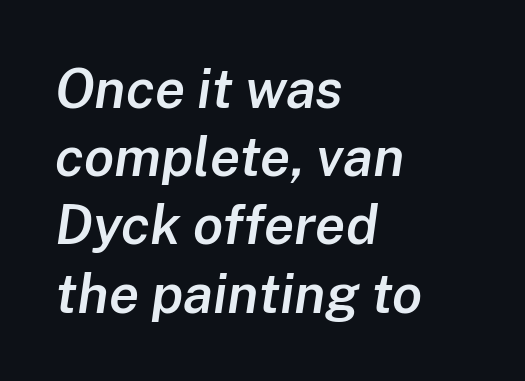
The baseline area is clear. Students, this is semibold: more ink than regular, less than bold. Students, note that the glyphs here touch the page at normal intervals. Leftover space on each line is placed entirely after the last word.
